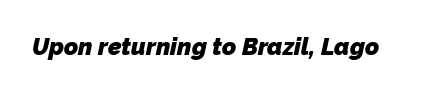
The image shows 24 px bold type; set normal letter spacing, not underlined.
